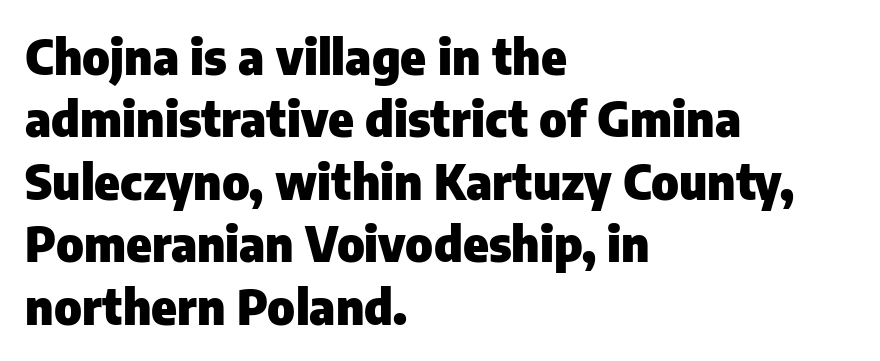
The image shows 48 px heavy sans-serif type, upright; set left-aligned, normal line spacing (1.3x), normal letter spacing, not underlined; low stroke contrast and a medium x-height.
